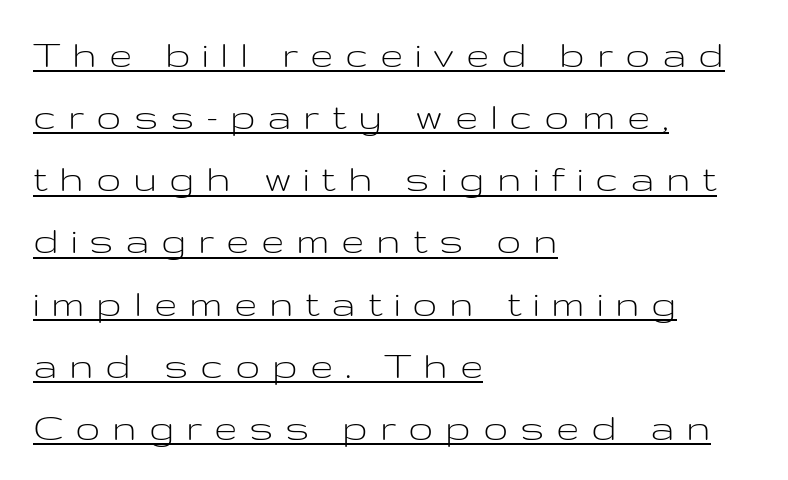
Q: Is the text bold? A: No.
Q: Is the text italic (slanted)? A: No, it is upright.
Q: Is the typeface a serif or a sans-serif typeface? A: Sans-serif.
Q: Is the text underlined? A: Yes.
Q: How is the paragraph aligned? A: Left-aligned.
Q: Is the spacing between letters normal or unusually wide? A: Unusually wide.
Q: Is the spacing between lines tight, normal or loose? A: Normal.
Q: Width (condensed, normal, or wide)? A: Wide.
Q: Stroke contrast? A: Low.
Q: x-height? A: Medium.
Q: Monospaced? A: No.
